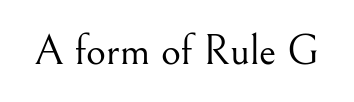
{"serif": "yes", "italic": "no", "bold": "no", "weight": "light", "width": "normal", "stroke_contrast": "medium", "x_height": "small", "monospaced": "no", "underline": "no", "letter_spacing": "normal", "letter_spacing_em": 0.0, "glyph_px": 43}
